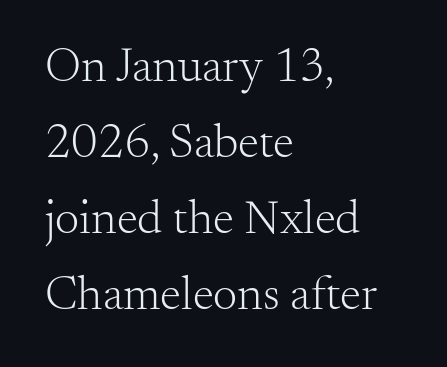
The image shows 48 px light serif type, upright; set left-aligned, normal line spacing (1.58x), normal letter spacing, not underlined; medium stroke contrast and a small x-height.
